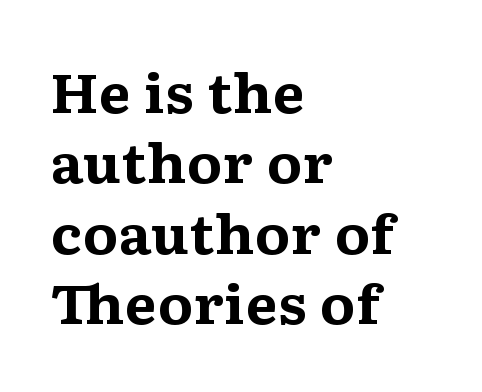
These lines are rendered in a variable-pitch font. Notice how thick the strokes are: this is what a full bold looks like. Notice how descenders clear the ascenders below comfortably — that's standard leading. Typographically, this falls in the serif category. Has an underline been added? It has not.
